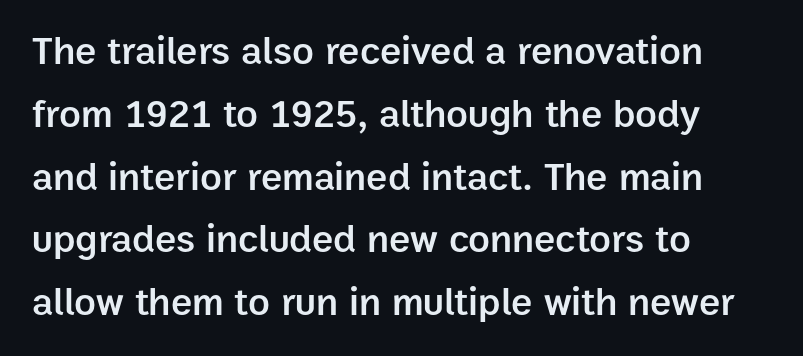
The passage shown is not underscored anywhere. Here the designer chose a conventional face with non-uniform glyph widths. Left-aligned paragraph, ragged on the right. Nobody touched the tracking dial on this one. Classification — sans serif. Every character sits straight up, as roman type does.
